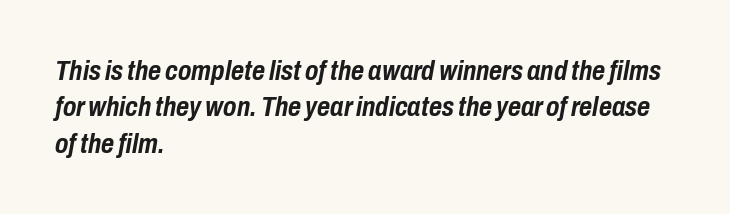
Nobody touched the tracking dial on this one. These lines are rendered in a variable-pitch font. Alignment: flush left. Check under the words: just untouched page.
